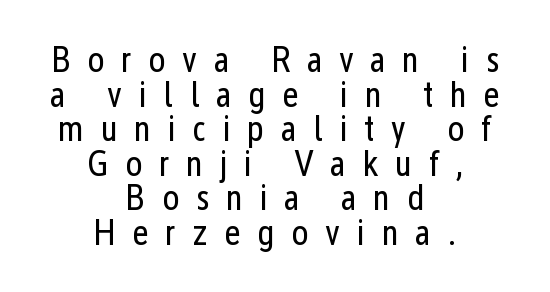
Unlike a traditional serif, this face leaves its strokes unadorned. No chunkiness to these letters — they're not bold. Underline: absent. A typesetter would call this heavily tracked-out type. Is there much room between lines? No — they nearly touch.
